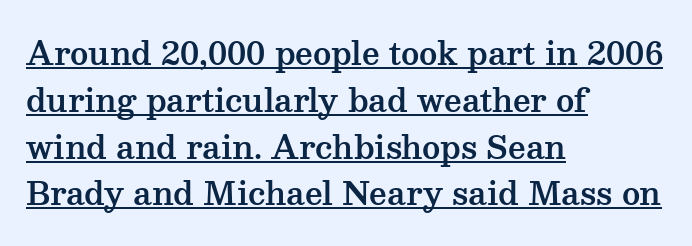
{"serif": "yes", "italic": "no", "width": "wide", "stroke_contrast": "medium", "x_height": "medium", "monospaced": "no", "underline": "yes", "align": "left", "line_spacing": "normal", "line_spacing_ratio": 1.51, "letter_spacing": "normal", "letter_spacing_em": 0.0, "glyph_px": 31}
